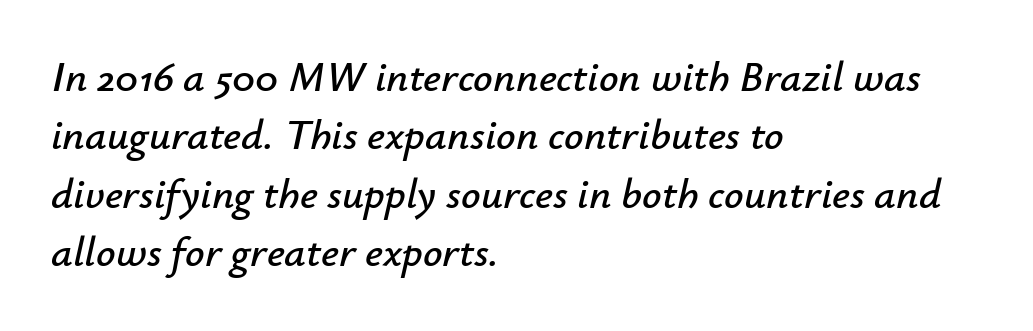
The image shows 43 px text type, italic (leaning right); set left-aligned, normal line spacing (1.36x), normal letter spacing, not underlined; low stroke contrast and a small x-height.
